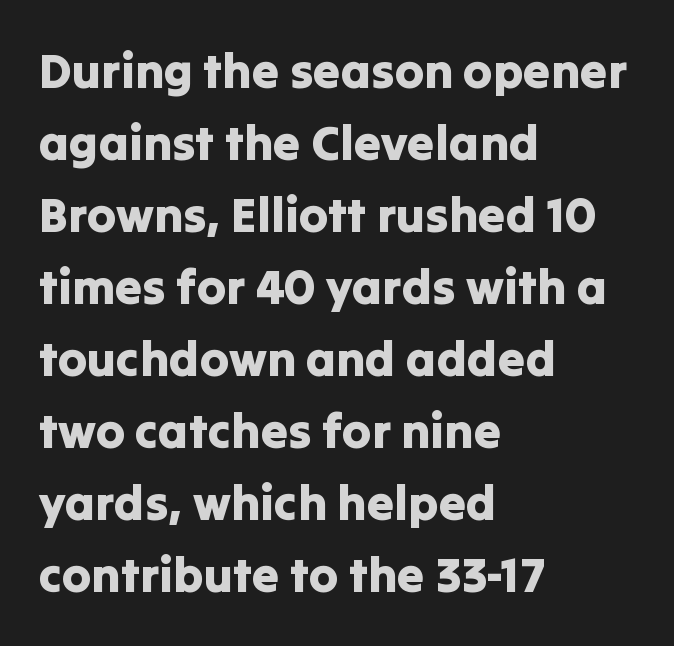
Q: Is the text italic (slanted)? A: No, it is upright.
Q: Is the typeface a serif or a sans-serif typeface? A: Sans-serif.
Q: Is the text underlined? A: No.
Q: How is the paragraph aligned? A: Left-aligned.
Q: Is the spacing between letters normal or unusually wide? A: Normal.
Q: Is the spacing between lines tight, normal or loose? A: Normal.
Q: Width (condensed, normal, or wide)? A: Normal.
Q: Stroke contrast? A: Low.
Q: x-height? A: Medium.
Q: Monospaced? A: No.
